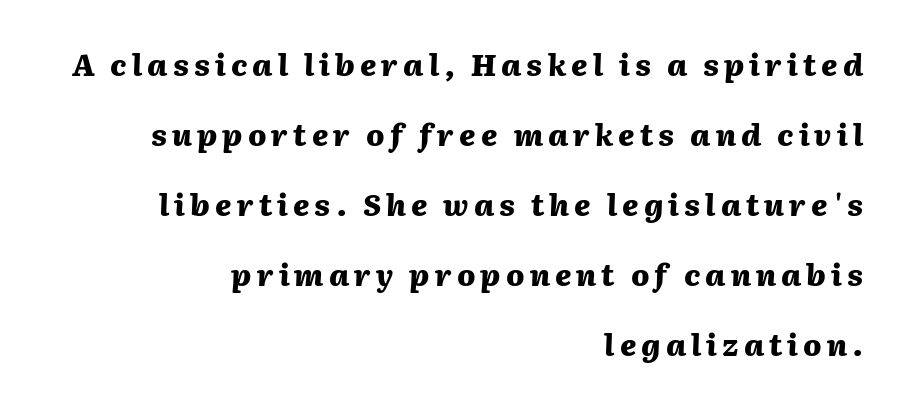
In terms of leading, this rendering errs on the spacious side. This rendering uses right alignment, leaving the left contour irregular. Compared with ordinary roman type, these characters are visibly tilted. The face used here is proportionally spaced, like ordinary book or web type. Just letters on the line, the space beneath them empty. Set as a true bold cut, around the 700 mark.
